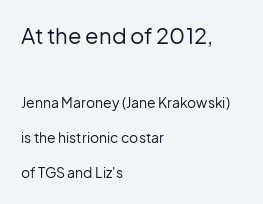
The image shows 22 px text type, upright; set left-aligned, loose line spacing (2.49x), normal letter spacing, not underlined; the first (top) block is 1.57x larger.
